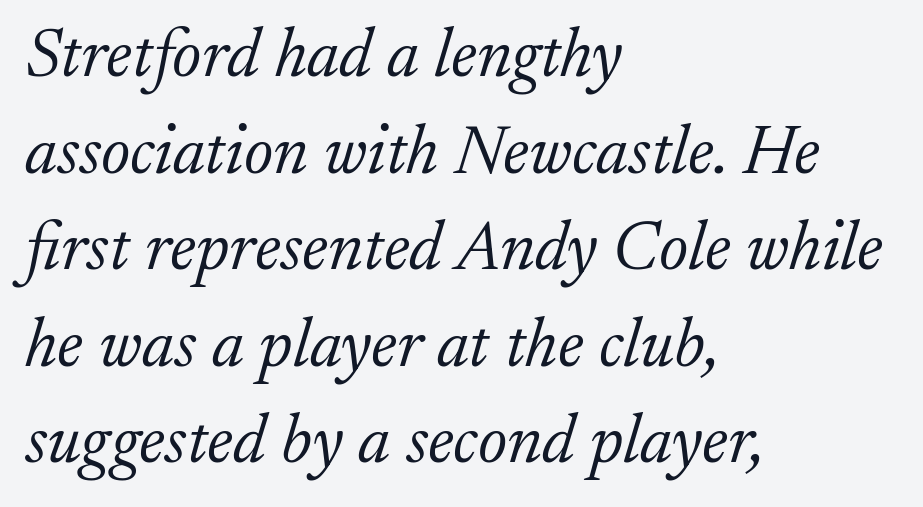
Type style note: has serifs. Line starts are locked; line ends wander. Is the type slanted? Yes — the strokes lean at a clear angle. You could call the tracking neutral — neither tight nor loose. The weight would be labelled regular, book, light, or lighter still. These lines are rendered in a variable-pitch font.
